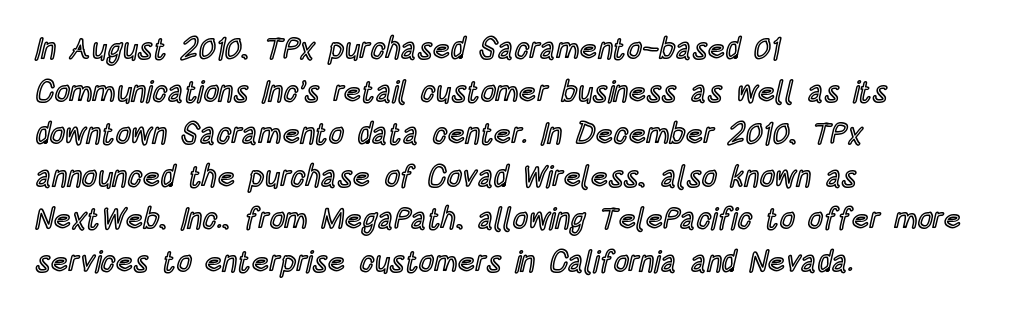
Has an underline been added? It has not. This rendering uses left alignment, leaving the right contour irregular. Vertically, the passage feels balanced, rows spaced as you'd expect. Each letter keeps its own natural width here, so spacing adapts to shape.
